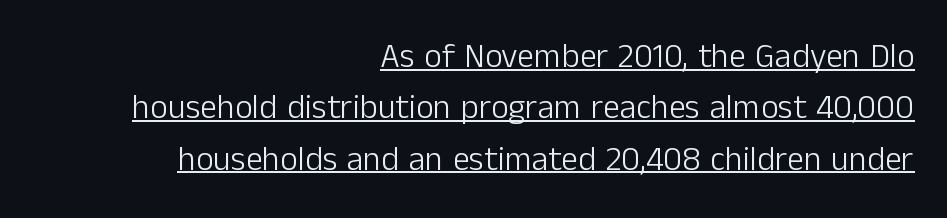
The image shows 34 px light sans-serif type, upright; set right-aligned, normal line spacing (1.51x), normal letter spacing, underlined; low stroke contrast and a medium x-height.
